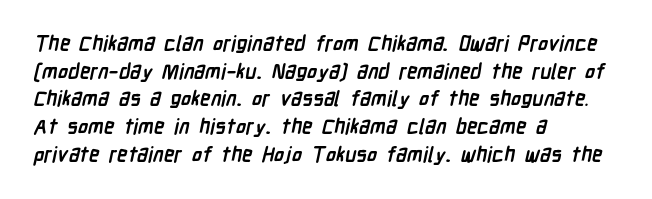
The image shows 21 px bold type; set left-aligned, normal line spacing (1.32x), normal letter spacing, not underlined.
